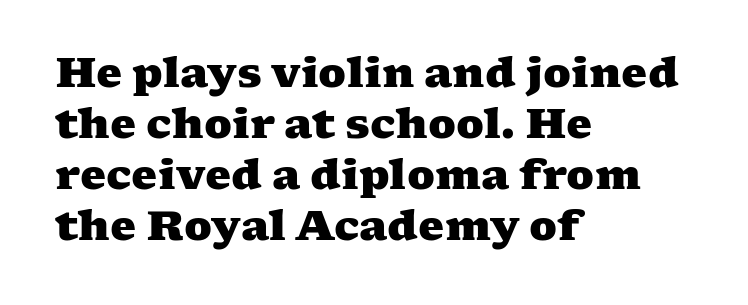
Q: Is the text bold? A: Yes.
Q: Is the typeface a serif or a sans-serif typeface? A: Serif.
Q: Is the text underlined? A: No.
Q: How is the paragraph aligned? A: Left-aligned.
Q: Is the spacing between letters normal or unusually wide? A: Normal.
Q: Width (condensed, normal, or wide)? A: Wide.
Q: Stroke contrast? A: Medium.
Q: x-height? A: Medium.
Q: Monospaced? A: No.
